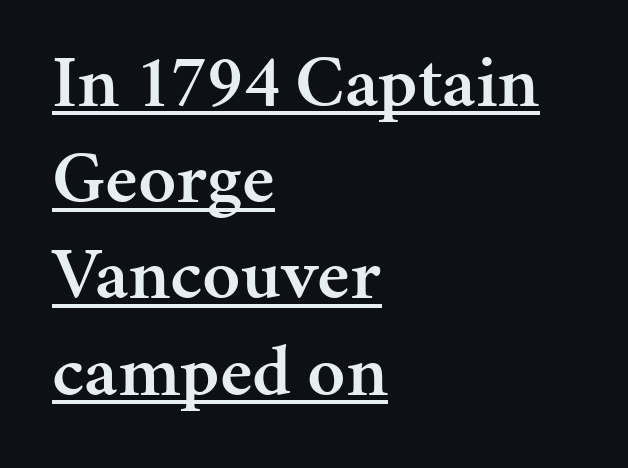
{"serif": "yes", "italic": "no", "bold": "semi", "weight": "semibold", "width": "normal", "stroke_contrast": "medium", "x_height": "medium", "monospaced": "no", "underline": "yes", "align": "left", "line_spacing": "normal", "line_spacing_ratio": 1.3, "letter_spacing": "normal", "letter_spacing_em": 0.0, "glyph_px": 74}
